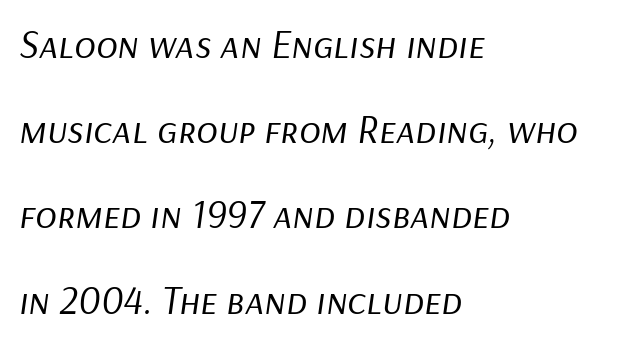
Q: Is the text bold? A: No.
Q: Is the text italic (slanted)? A: Yes, it leans right by about 9 degrees.
Q: Is the text underlined? A: No.
Q: How is the paragraph aligned? A: Left-aligned.
Q: Is the spacing between letters normal or unusually wide? A: Normal.
Q: Is the spacing between lines tight, normal or loose? A: Loose.
Q: Width (condensed, normal, or wide)? A: Normal.
Q: Stroke contrast? A: Low.
Q: x-height? A: Medium.
Q: Monospaced? A: No.
